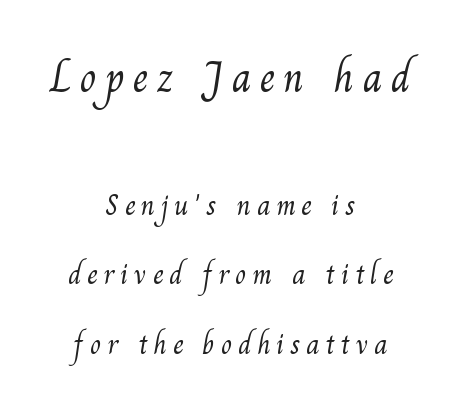
The image shows 43 px light serif type; set centered, loose line spacing (2.4x), unusually wide letter spacing (+0.2 em), not underlined; the first (top) block is 1.48x larger; medium stroke contrast and a small x-height.
